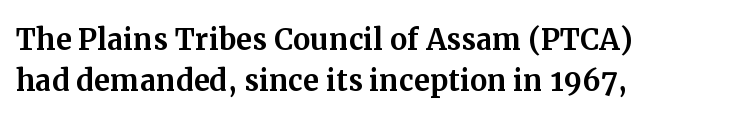
{"serif": "yes", "italic": "no", "width": "normal", "stroke_contrast": "medium", "x_height": "medium", "monospaced": "no", "underline": "no", "align": "left", "line_spacing": "tight", "line_spacing_ratio": 1.04, "letter_spacing": "normal", "letter_spacing_em": 0.0, "glyph_px": 39}
